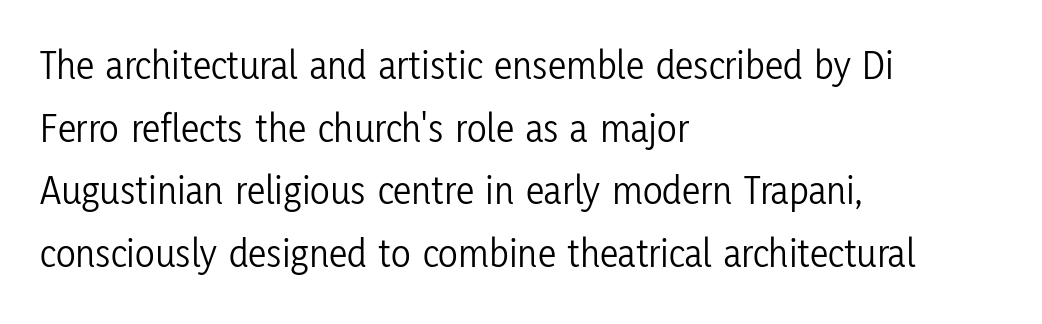
{"serif": "no", "italic": "no", "bold": "no", "weight": "light", "width": "condensed", "stroke_contrast": "low", "x_height": "medium", "monospaced": "no", "underline": "no", "align": "left", "line_spacing": "normal", "line_spacing_ratio": 1.53, "letter_spacing": "normal", "letter_spacing_em": 0.0, "glyph_px": 41}
